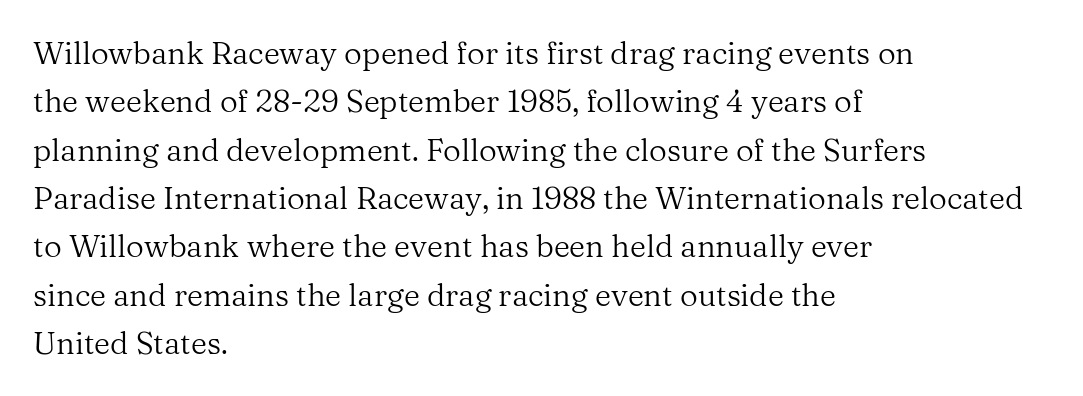
Q: Is the text bold? A: No.
Q: Is the text italic (slanted)? A: No, it is upright.
Q: Is the typeface a serif or a sans-serif typeface? A: Serif.
Q: Is the text underlined? A: No.
Q: How is the paragraph aligned? A: Left-aligned.
Q: Is the spacing between letters normal or unusually wide? A: Normal.
Q: Is the spacing between lines tight, normal or loose? A: Normal.
Q: Width (condensed, normal, or wide)? A: Normal.
Q: Stroke contrast? A: Medium.
Q: x-height? A: Medium.
Q: Monospaced? A: No.
